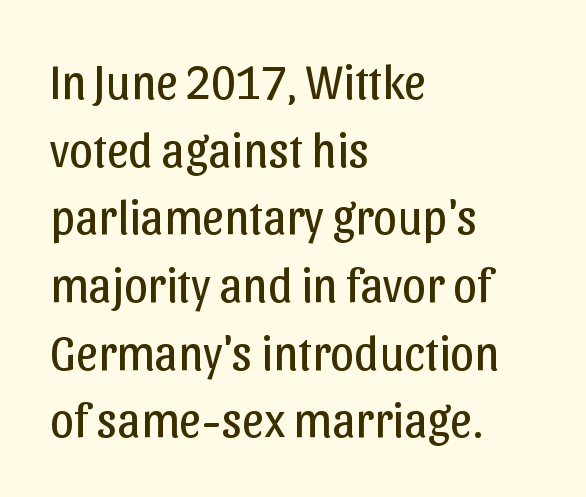
{"serif": "no", "italic": "no", "bold": "no", "weight": "regular", "width": "normal", "stroke_contrast": "low", "x_height": "medium", "monospaced": "no", "underline": "no", "align": "left", "line_spacing": "normal", "line_spacing_ratio": 1.41, "letter_spacing": "normal", "letter_spacing_em": 0.0, "glyph_px": 48}
